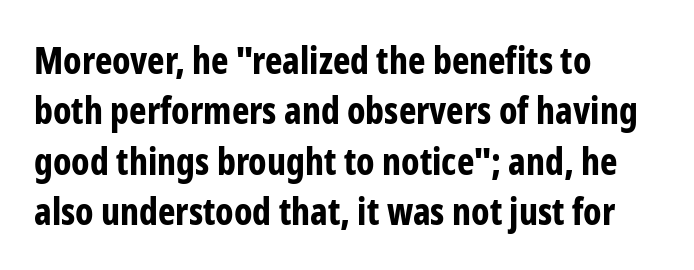
Q: Is the text bold? A: Yes.
Q: Is the text italic (slanted)? A: No, it is upright.
Q: Is the typeface a serif or a sans-serif typeface? A: Sans-serif.
Q: Is the text underlined? A: No.
Q: How is the paragraph aligned? A: Left-aligned.
Q: Is the spacing between letters normal or unusually wide? A: Normal.
Q: Is the spacing between lines tight, normal or loose? A: Normal.
Q: Width (condensed, normal, or wide)? A: Condensed.
Q: Stroke contrast? A: Low.
Q: x-height? A: Medium.
Q: Monospaced? A: No.
